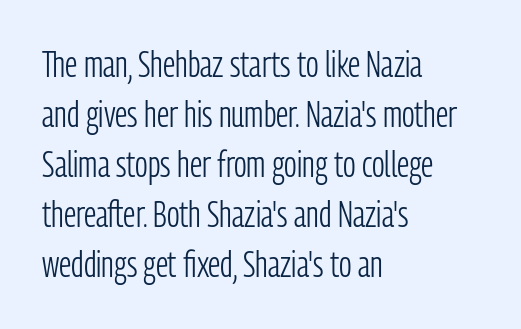
Q: Is the text bold? A: No.
Q: Is the text italic (slanted)? A: No, it is upright.
Q: Is the typeface a serif or a sans-serif typeface? A: Sans-serif.
Q: Is the text underlined? A: No.
Q: How is the paragraph aligned? A: Left-aligned.
Q: Is the spacing between letters normal or unusually wide? A: Normal.
Q: Is the spacing between lines tight, normal or loose? A: Normal.
Q: Width (condensed, normal, or wide)? A: Condensed.
Q: Stroke contrast? A: Low.
Q: x-height? A: Medium.
Q: Monospaced? A: No.
